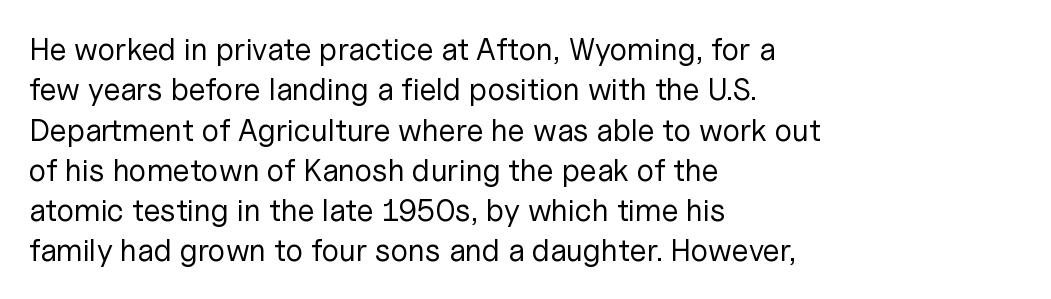
The image shows 31 px regular-weight sans-serif type, upright; set left-aligned, normal line spacing (1.3x), normal letter spacing, not underlined; low stroke contrast and a medium x-height.
